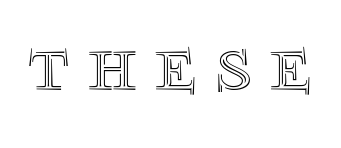
The image shows 78 px text type, upright; set unusually wide letter spacing (+0.24 em), not underlined; a large x-height.
